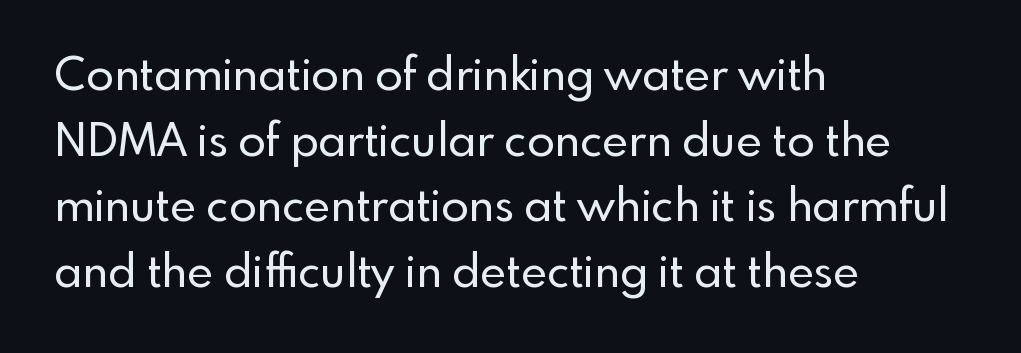
{"serif": "no", "italic": "no", "width": "normal", "x_height": "small", "monospaced": "no", "underline": "no", "align": "left", "line_spacing": "normal", "line_spacing_ratio": 1.46, "letter_spacing": "normal", "letter_spacing_em": 0.0, "glyph_px": 45}
